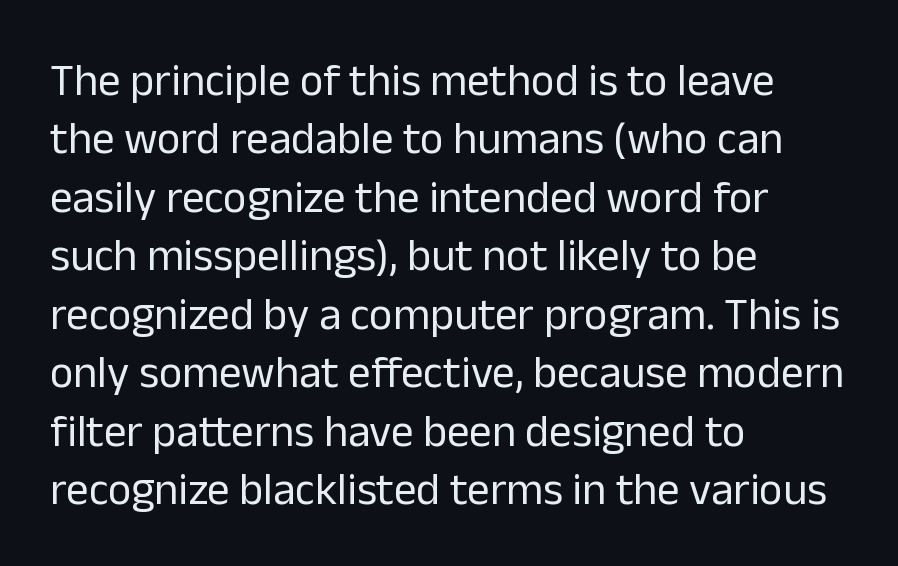
Quick note: interline space is typical. Each letter's strokes conclude bluntly, with no projecting serifs. Every character sits straight up, as roman type does. Where is the straight margin? On the left. Bold? No — there's no thickening of the strokes.
